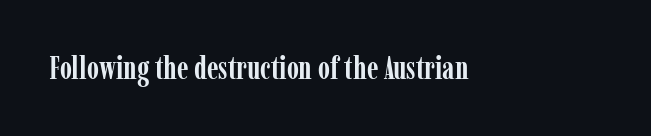
{"serif": "yes", "italic": "no", "bold": "yes", "weight": "semibold", "width": "condensed", "stroke_contrast": "low", "x_height": "medium", "monospaced": "no", "underline": "no", "letter_spacing": "normal", "letter_spacing_em": 0.0, "glyph_px": 31}
